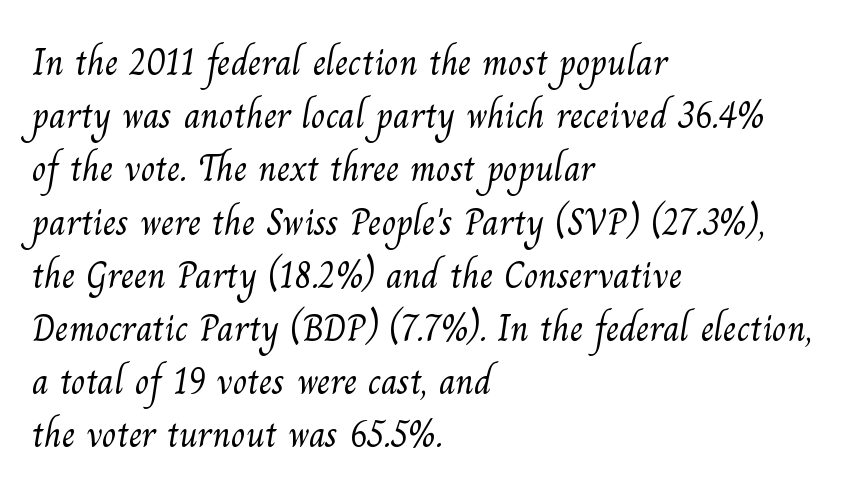
{"serif": "yes", "bold": "no", "weight": "light", "width": "normal", "stroke_contrast": "medium", "x_height": "small", "monospaced": "no", "underline": "no", "align": "left", "line_spacing": "normal", "line_spacing_ratio": 1.4, "letter_spacing": "normal", "letter_spacing_em": 0.0, "glyph_px": 38}
